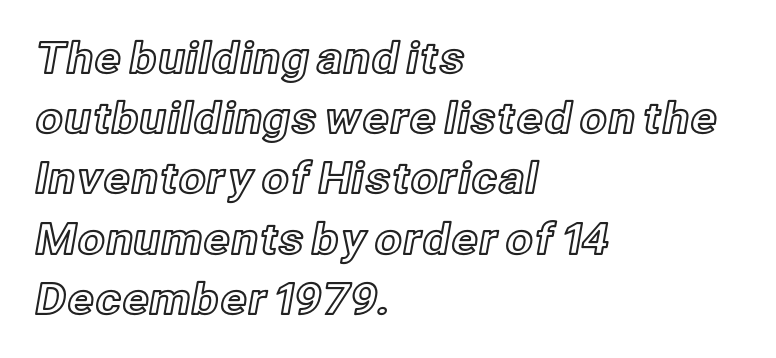
{"width": "normal", "x_height": "medium", "monospaced": "no", "underline": "no", "align": "left", "line_spacing": "normal", "line_spacing_ratio": 1.4, "letter_spacing": "normal", "letter_spacing_em": 0.0, "glyph_px": 43}
